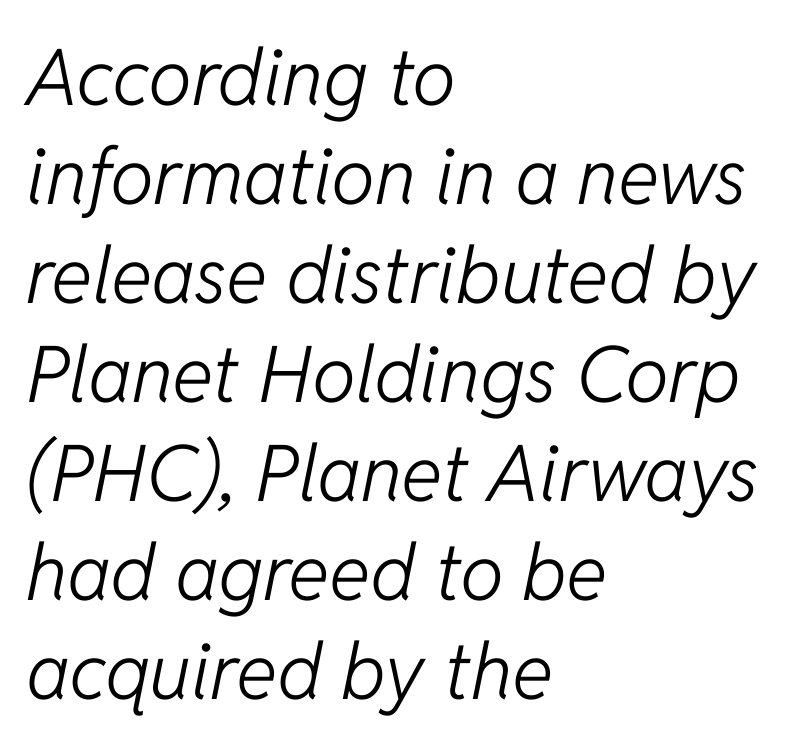
Decoration check: the copy has no underline. This sample is left-justified, so line endings fall wherever the words run out. Is the letter spacing exaggerated? No — it looks like the ordinary default. You could not count columns in this text — the font is proportionally spaced. Is the type heavy? It reads as light-to-regular instead.
